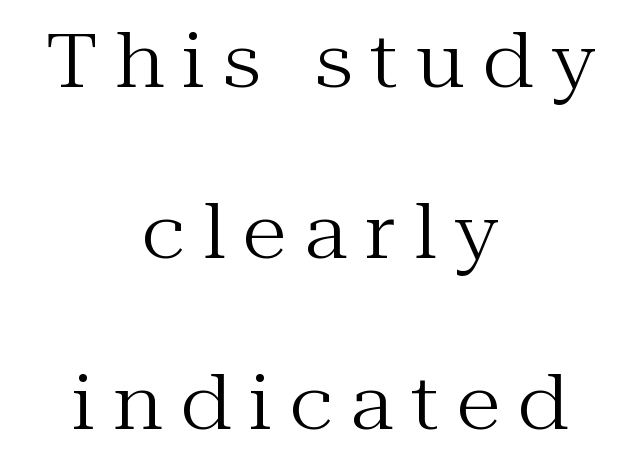
Q: Is the text bold? A: No.
Q: Is the text italic (slanted)? A: No, it is upright.
Q: Is the typeface a serif or a sans-serif typeface? A: Serif.
Q: Is the text underlined? A: No.
Q: How is the paragraph aligned? A: Centered.
Q: Is the spacing between letters normal or unusually wide? A: Unusually wide.
Q: Is the spacing between lines tight, normal or loose? A: Loose.
Q: Width (condensed, normal, or wide)? A: Normal.
Q: Stroke contrast? A: Medium.
Q: x-height? A: Medium.
Q: Monospaced? A: No.
